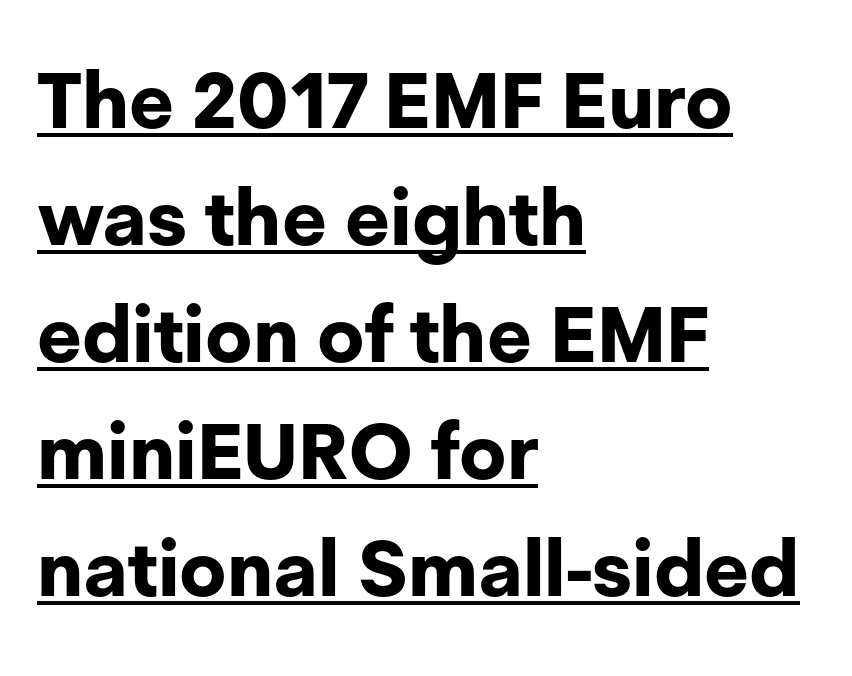
{"serif": "no", "italic": "no", "bold": "yes", "weight": "bold", "width": "normal", "stroke_contrast": "low", "x_height": "medium", "monospaced": "no", "underline": "yes", "align": "left", "line_spacing": "normal", "line_spacing_ratio": 1.5, "letter_spacing": "normal", "letter_spacing_em": 0.0, "glyph_px": 78}
